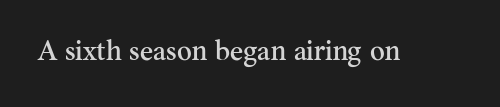
Varying glyph widths throughout — classic text-font behaviour. Here the glyphs are tracked normally, forming tight word shapes. Every stem runs plumb, perpendicular to the baseline. The specimen omits any rule beneath the text block's lines.
